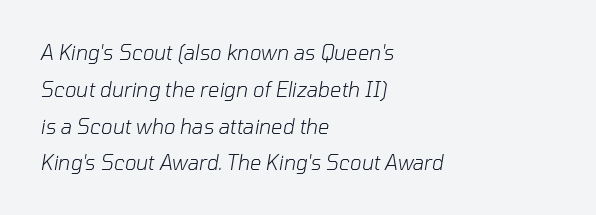
Line starts are locked; line ends wander. Ink coverage per letter is moderate at most. Quick note: underline off. The rendering applies a slant to the glyphs.
